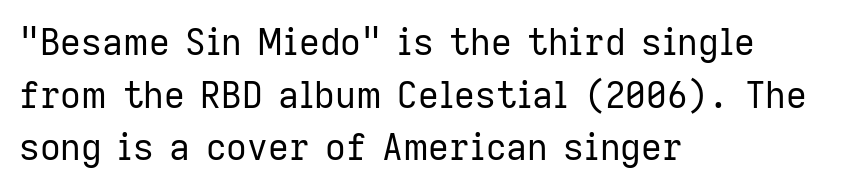
Q: Is the text bold? A: No.
Q: Is the text italic (slanted)? A: No, it is upright.
Q: Is the typeface a serif or a sans-serif typeface? A: Sans-serif.
Q: Is the text underlined? A: No.
Q: How is the paragraph aligned? A: Left-aligned.
Q: Is the spacing between letters normal or unusually wide? A: Normal.
Q: Is the spacing between lines tight, normal or loose? A: Normal.
Q: Width (condensed, normal, or wide)? A: Normal.
Q: Stroke contrast? A: Low.
Q: x-height? A: Medium.
Q: Monospaced? A: No.
